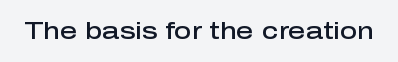
{"italic": "no", "bold": "semi", "underline": "no", "letter_spacing": "normal", "letter_spacing_em": 0.0, "glyph_px": 24}
